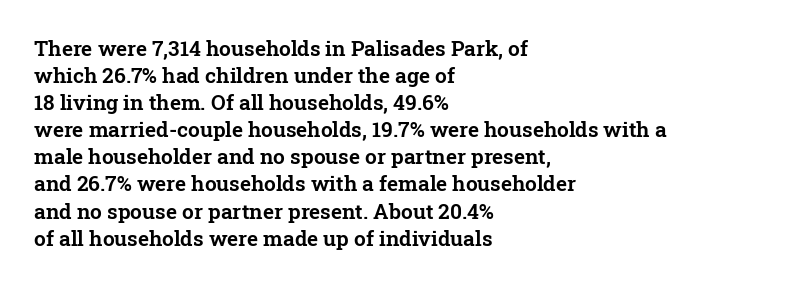
{"italic": "no", "underline": "no", "align": "left", "line_spacing": "normal", "line_spacing_ratio": 1.29, "letter_spacing": "normal", "letter_spacing_em": 0.0, "glyph_px": 21}
